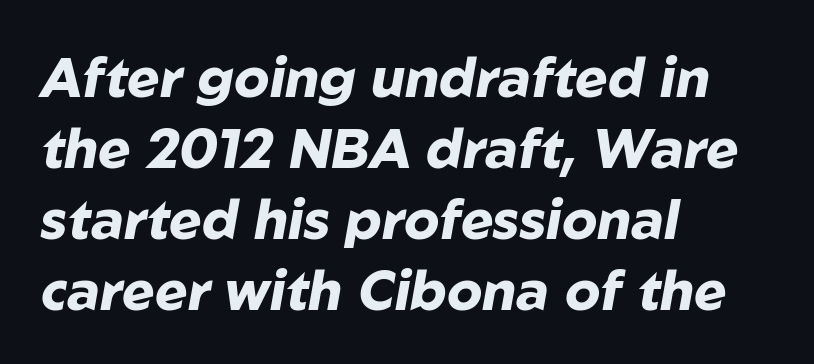
Q: Is the text bold? A: Yes.
Q: Is the text italic (slanted)? A: Yes, it leans right by about 10 degrees.
Q: Is the text underlined? A: No.
Q: How is the paragraph aligned? A: Left-aligned.
Q: Is the spacing between letters normal or unusually wide? A: Normal.
Q: Is the spacing between lines tight, normal or loose? A: Normal.
Q: Width (condensed, normal, or wide)? A: Normal.
Q: Stroke contrast? A: Low.
Q: x-height? A: Medium.
Q: Monospaced? A: No.
